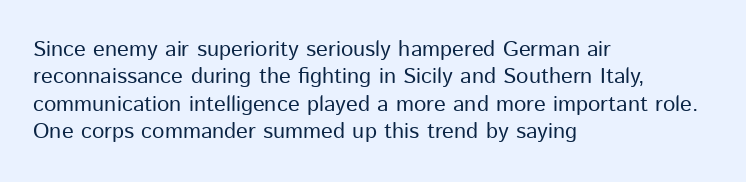
Q: Is the text bold? A: No.
Q: Is the text italic (slanted)? A: No, it is upright.
Q: Is the text underlined? A: No.
Q: How is the paragraph aligned? A: Left-aligned.
Q: Is the spacing between letters normal or unusually wide? A: Normal.
Q: Is the spacing between lines tight, normal or loose? A: Normal.
